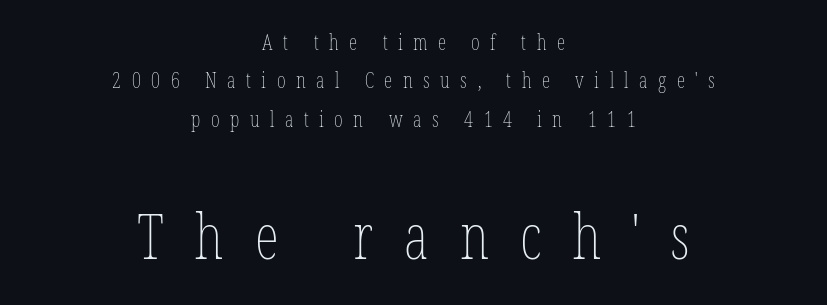
Q: Is the text bold? A: No.
Q: Is the text italic (slanted)? A: No, it is upright.
Q: Is the text underlined? A: No.
Q: How is the paragraph aligned? A: Centered.
Q: Is the spacing between letters normal or unusually wide? A: Unusually wide.
Q: Which block of text is set in a larger size, the first (top) or the second (bottom)? A: The second (bottom) one.
Q: Width (condensed, normal, or wide)? A: Condensed.
Q: Stroke contrast? A: Low.
Q: x-height? A: Medium.
Q: Monospaced? A: No.
